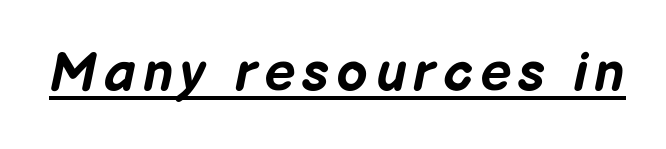
You can see a thin bar hugging the bottom of the glyphs. Strong, thick strokes mark this as bold type. It's the slanting kind of type. Looks like regular typesetting: each glyph gets only the width it needs.
